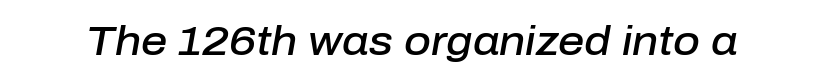
{"italic": "yes", "lean": "right", "slant_degrees": 10, "bold": "semi", "weight": "semibold", "width": "normal", "stroke_contrast": "low", "x_height": "medium", "monospaced": "no", "underline": "no", "letter_spacing": "normal", "letter_spacing_em": 0.0, "glyph_px": 41}
